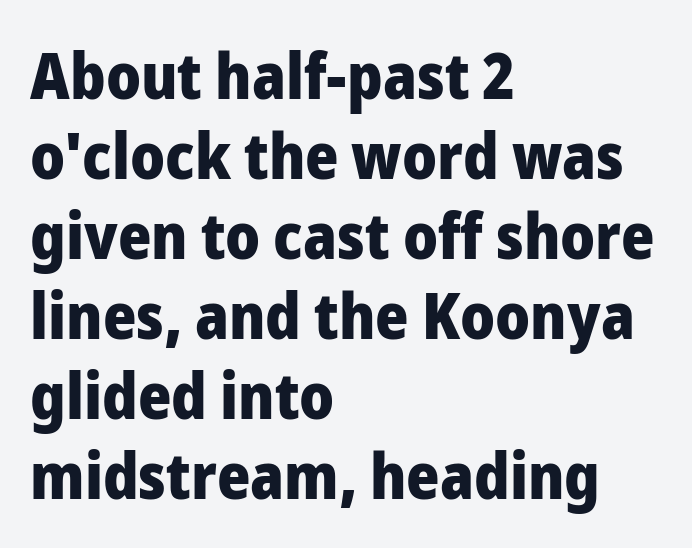
Glyph-to-glyph distance matches everyday printed text. The block of text has a typical density, with ordinary space between rows. Think of a printed novel: that variable character pitch is what you see here. The compositor pushed each line to the left boundary.
